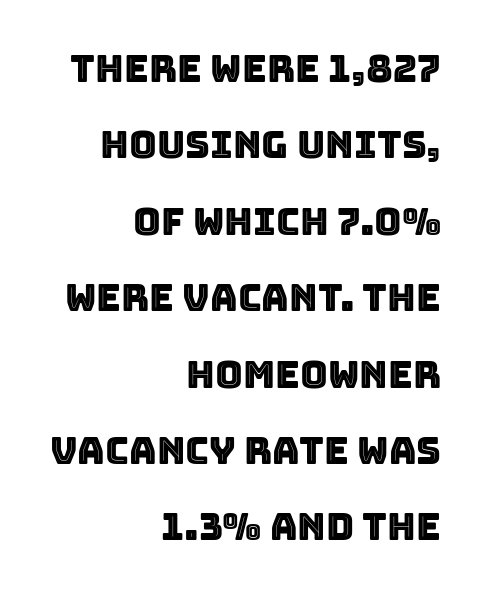
Notice how the stems are strictly vertical — no italics here. Typeset ragged left — the right edge is the straight one. Notice the wide empty band between every row — that's loose leading. The passage shown is not underscored anywhere. Spacing verdict: proportional, widths tailored to each character. The type is set solid horizontally, with unmodified tracking.
